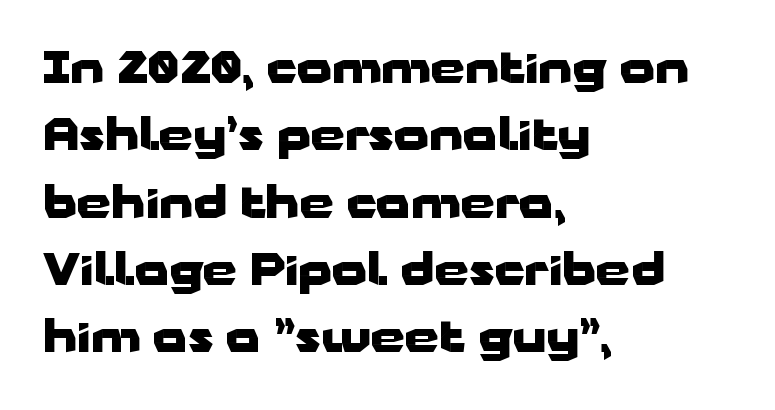
{"serif": "no", "italic": "no", "bold": "yes", "weight": "heavy", "width": "wide", "stroke_contrast": "low", "x_height": "medium", "monospaced": "no", "underline": "no", "align": "left", "line_spacing": "normal", "line_spacing_ratio": 1.53, "letter_spacing": "normal", "letter_spacing_em": 0.0, "glyph_px": 44}
